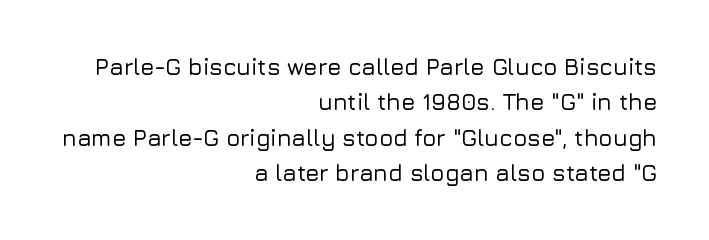
This sample is right-justified, so line beginnings fall wherever the words allow. Vertically, the passage feels balanced, rows spaced as you'd expect. What stands out about the letter spacing? Nothing — it is the standard amount. Just letters on the line, the space beneath them empty.
